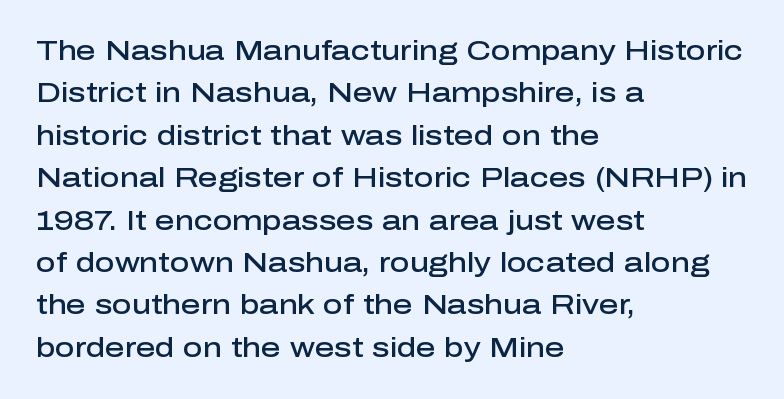
Caption: multi-line text, flush left, ragged right. Compared with typical body copy, the letter spacing here is the same. In terms of leading, this rendering sits right in the middle. Underlining? Definitely not there. How heavy is the stroke? Medium-heavy — a semibold, shy of bold. Style check: upright.
